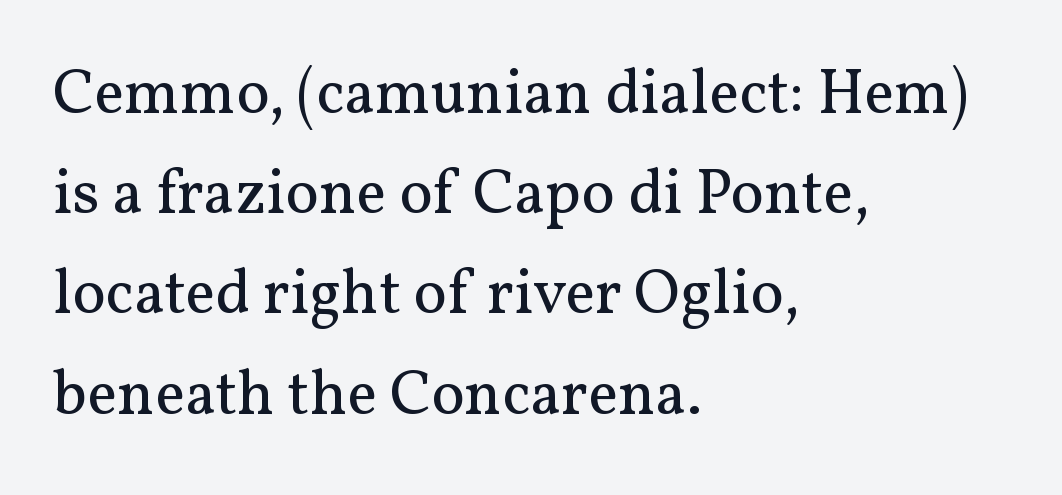
The image shows 63 px regular-weight serif type, upright; set left-aligned, normal line spacing (1.59x), normal letter spacing, not underlined; medium stroke contrast and a medium x-height.
